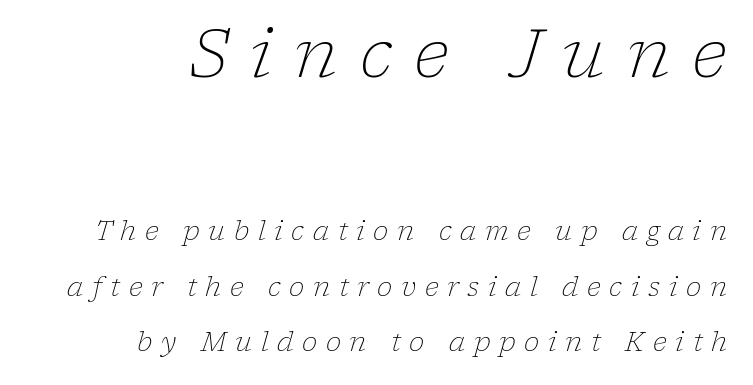
{"serif": "yes", "italic": "yes", "lean": "right", "slant_degrees": 17, "bold": "no", "weight": "light", "width": "normal", "stroke_contrast": "low", "x_height": "medium", "monospaced": "no", "underline": "no", "align": "right", "line_spacing": "loose", "line_spacing_ratio": 2.14, "letter_spacing": "wide", "letter_spacing_em": 0.33, "larger_block": "first", "size_ratio": 2.54, "glyph_px": 66}
